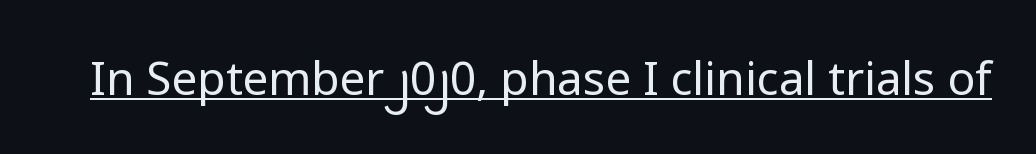
The image shows 46 px regular-weight sans-serif type, upright; set normal letter spacing, underlined; low stroke contrast and a medium x-height.
